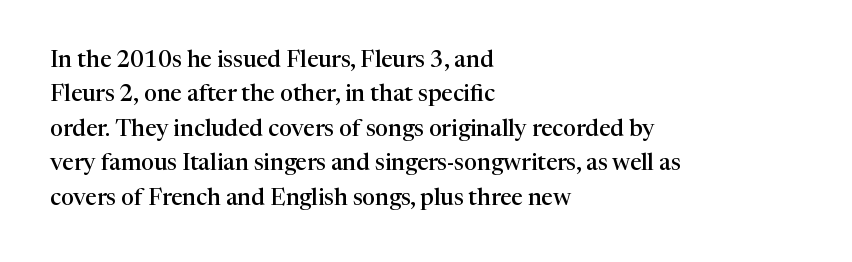
{"italic": "no", "bold": "semi", "underline": "no", "align": "left", "line_spacing": "normal", "line_spacing_ratio": 1.5, "letter_spacing": "normal", "letter_spacing_em": 0.0, "glyph_px": 23}
